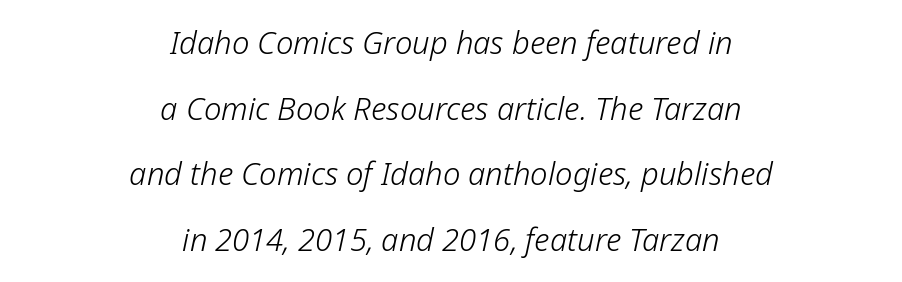
In terms of letterspacing, this is plain default setting. The paragraph shown floats in the horizontal middle. This sample uses an oblique cut, with every glyph tilted off the vertical. Honestly, the rows look like they've been pulled way apart.
